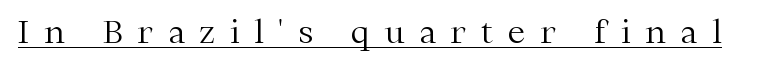
The rendering uses the underline text-decoration. Quick note: not italic, upright. A serif font was chosen for this passage. Substantial extra tracking has been applied to these lines. Spacing verdict: proportional, widths tailored to each character. A light-to-regular cut is what we see here.
